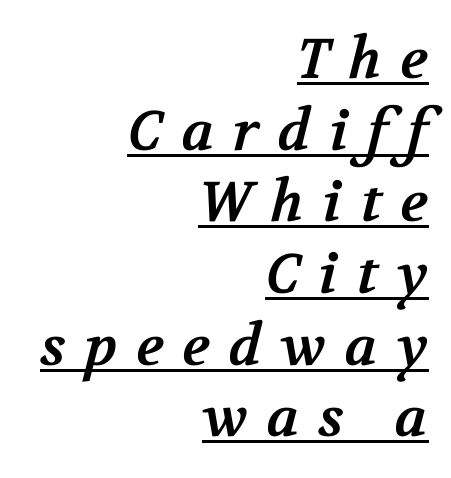
{"serif": "yes", "bold": "yes", "weight": "bold", "width": "normal", "stroke_contrast": "medium", "x_height": "medium", "monospaced": "no", "underline": "yes", "align": "right", "line_spacing": "normal", "line_spacing_ratio": 1.28, "letter_spacing": "wide", "letter_spacing_em": 0.34, "glyph_px": 56}
